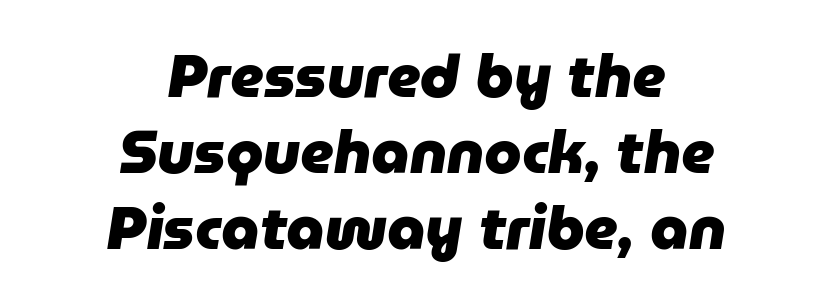
{"italic": "yes", "lean": "right", "slant_degrees": 9, "bold": "yes", "weight": "heavy", "width": "normal", "stroke_contrast": "low", "x_height": "medium", "monospaced": "no", "underline": "no", "align": "center", "line_spacing": "normal", "line_spacing_ratio": 1.27, "letter_spacing": "normal", "letter_spacing_em": 0.0, "glyph_px": 60}
